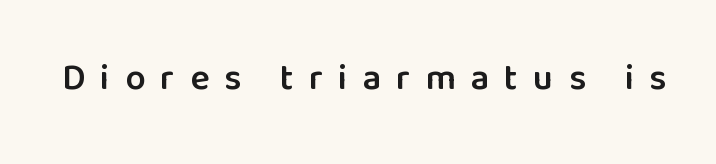
The image shows 36 px semibold sans-serif type, upright; set unusually wide letter spacing (+0.42 em), not underlined; low stroke contrast and a medium x-height.
